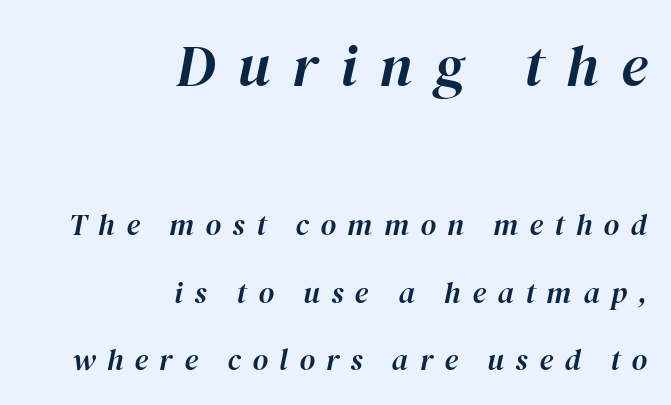
The image shows 59 px text type, italic (leaning right); set right-aligned, loose line spacing (2.24x), unusually wide letter spacing (+0.38 em), not underlined; the first (top) block is 1.97x larger; high stroke contrast and a medium x-height.
